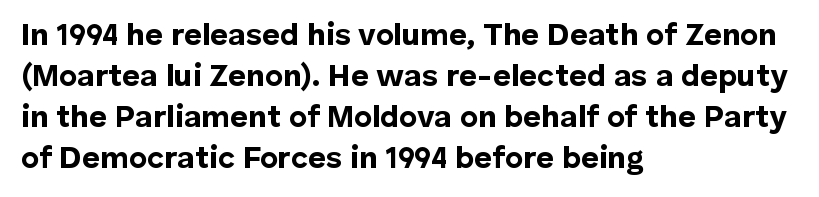
The image shows 31 px bold sans-serif type, upright; set left-aligned, normal line spacing (1.32x), normal letter spacing, not underlined; low stroke contrast and a medium x-height.
